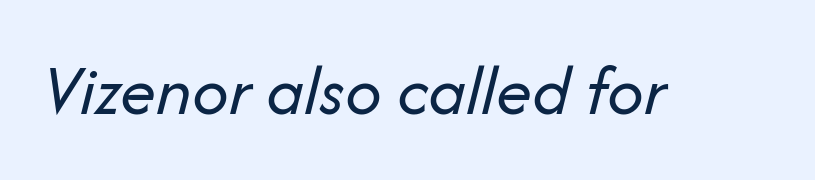
A bare baseline throughout the passage. Does extra space separate the letters? No, they use regular spacing. Designer's note — italics engaged. This is not heavy type; no bold has been used. Note the varied advance widths — an 'i' is clearly narrower than an 'm'.
